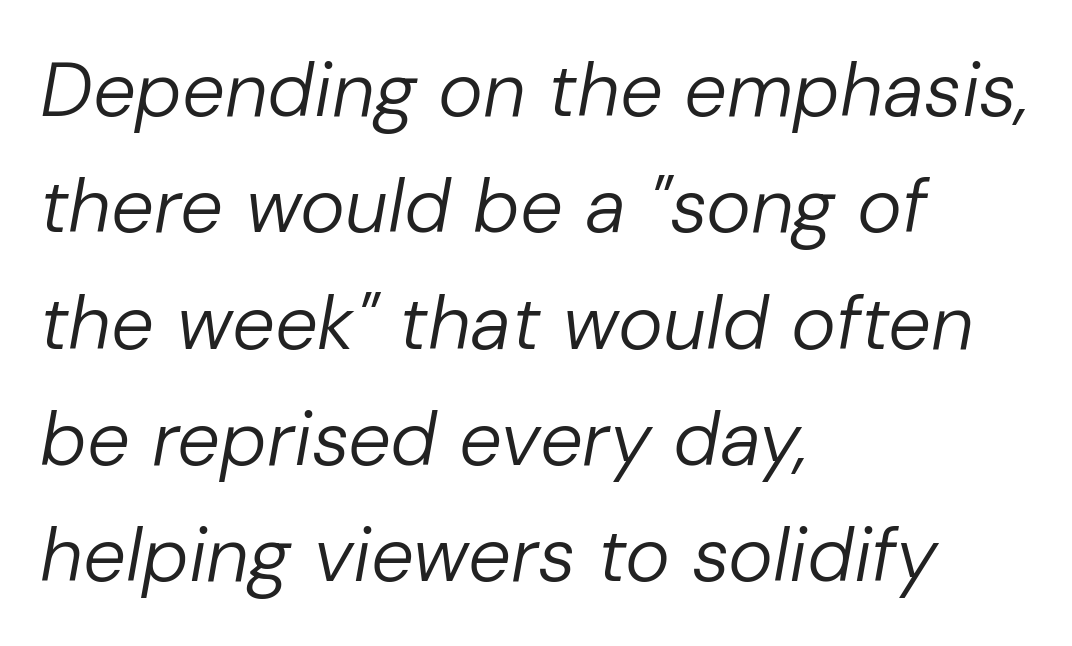
Q: Is the text bold? A: No.
Q: Is the text italic (slanted)? A: Yes, it leans right by about 10 degrees.
Q: Is the text underlined? A: No.
Q: How is the paragraph aligned? A: Left-aligned.
Q: Is the spacing between letters normal or unusually wide? A: Normal.
Q: Is the spacing between lines tight, normal or loose? A: Normal.
Q: Width (condensed, normal, or wide)? A: Normal.
Q: Stroke contrast? A: Low.
Q: x-height? A: Medium.
Q: Monospaced? A: No.
